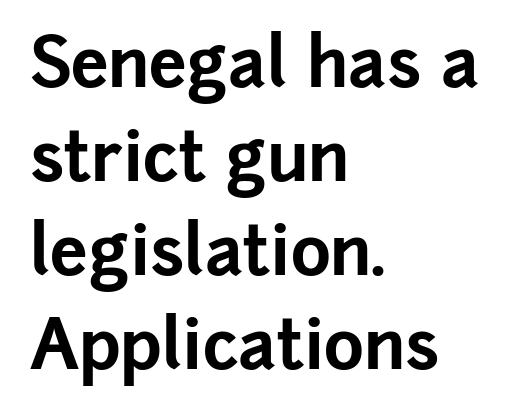
Q: Is the text bold? A: Yes.
Q: Is the text italic (slanted)? A: No, it is upright.
Q: Is the typeface a serif or a sans-serif typeface? A: Sans-serif.
Q: Is the text underlined? A: No.
Q: How is the paragraph aligned? A: Left-aligned.
Q: Is the spacing between letters normal or unusually wide? A: Normal.
Q: Is the spacing between lines tight, normal or loose? A: Normal.
Q: Width (condensed, normal, or wide)? A: Normal.
Q: Stroke contrast? A: Low.
Q: x-height? A: Medium.
Q: Monospaced? A: No.
